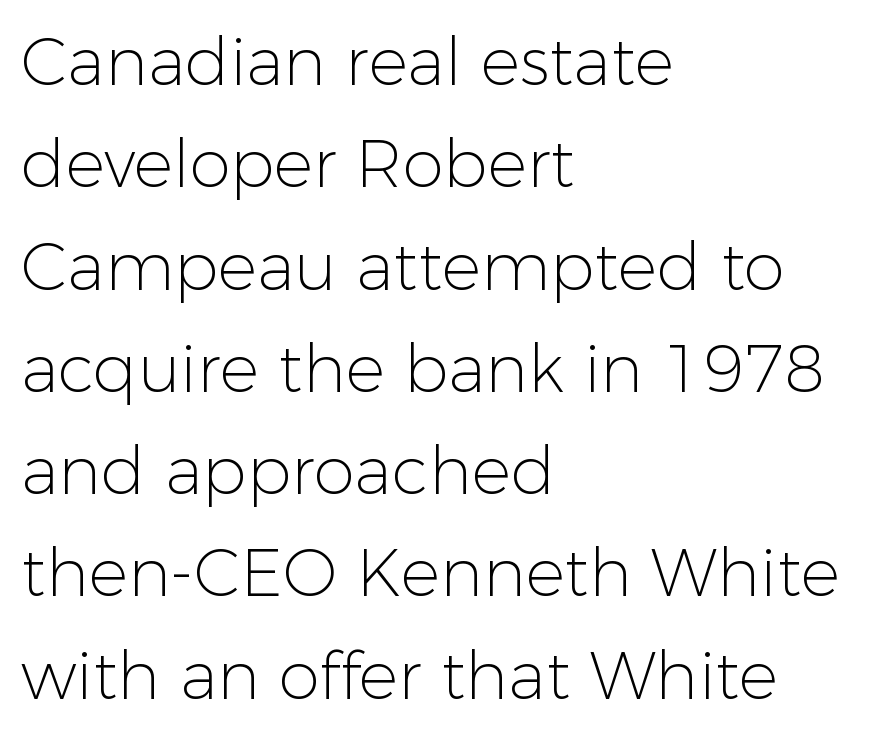
Just letters on the line, the space beneath them empty. A typesetter would call this zero additional tracking. Each line starts at the same left margin while the right side varies. The rendering shows plain stroke endings on the letterforms — a sans-serif design. No heavy texture on the line: the type isn't bold.
